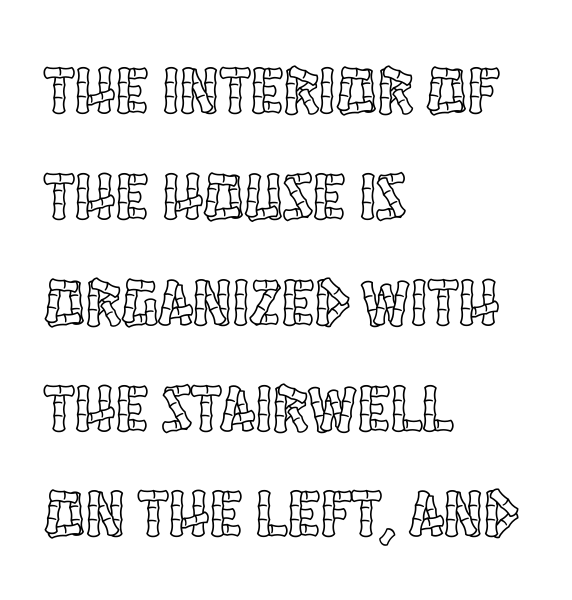
The image shows 67 px condensed type, upright; set left-aligned, normal line spacing (1.58x), normal letter spacing, not underlined; a large x-height.
